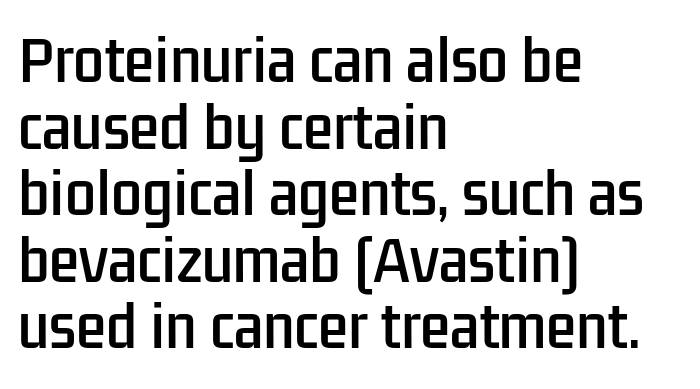
Q: Is the text italic (slanted)? A: No, it is upright.
Q: Is the typeface a serif or a sans-serif typeface? A: Sans-serif.
Q: Is the text underlined? A: No.
Q: How is the paragraph aligned? A: Left-aligned.
Q: Is the spacing between letters normal or unusually wide? A: Normal.
Q: Width (condensed, normal, or wide)? A: Condensed.
Q: Stroke contrast? A: Low.
Q: x-height? A: Medium.
Q: Monospaced? A: No.
